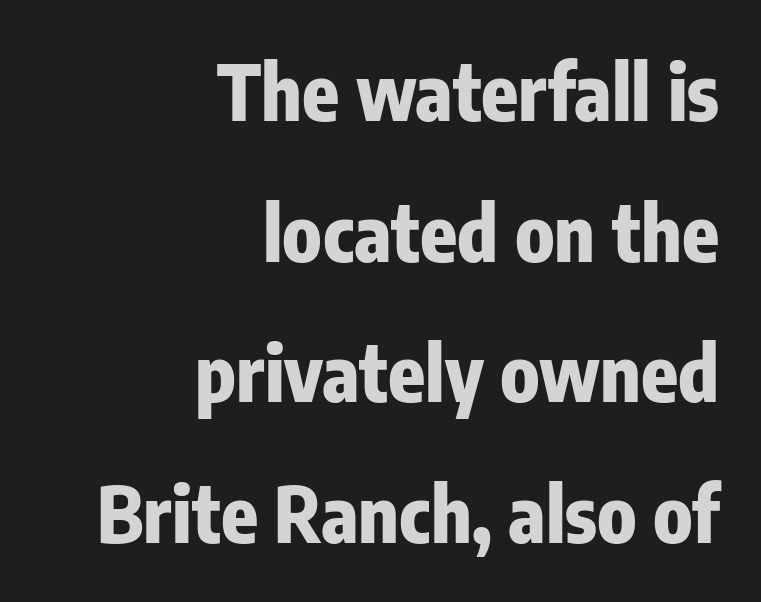
{"serif": "no", "italic": "no", "bold": "yes", "weight": "heavy", "width": "condensed", "stroke_contrast": "low", "x_height": "medium", "monospaced": "no", "underline": "no", "align": "right", "line_spacing_ratio": 1.85, "letter_spacing": "normal", "letter_spacing_em": 0.0, "glyph_px": 76}
